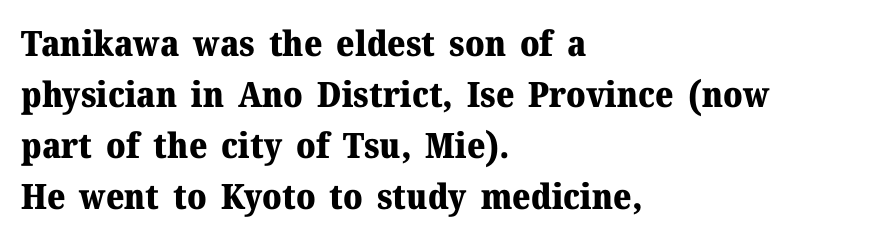
Q: Is the text bold? A: Yes.
Q: Is the text italic (slanted)? A: No, it is upright.
Q: Is the typeface a serif or a sans-serif typeface? A: Serif.
Q: Is the text underlined? A: No.
Q: How is the paragraph aligned? A: Left-aligned.
Q: Is the spacing between letters normal or unusually wide? A: Normal.
Q: Is the spacing between lines tight, normal or loose? A: Normal.
Q: Width (condensed, normal, or wide)? A: Normal.
Q: Stroke contrast? A: Medium.
Q: x-height? A: Medium.
Q: Monospaced? A: No.
